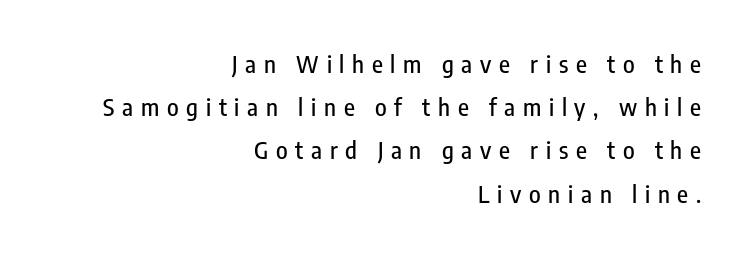
Q: Is the text italic (slanted)? A: No, it is upright.
Q: Is the text underlined? A: No.
Q: How is the paragraph aligned? A: Right-aligned.
Q: Is the spacing between letters normal or unusually wide? A: Unusually wide.
